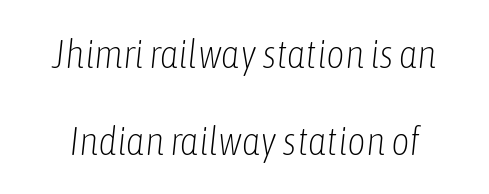
The image shows 40 px light, condensed type, italic (leaning right); set loose line spacing (2.17x), normal letter spacing, not underlined; low stroke contrast and a medium x-height.
